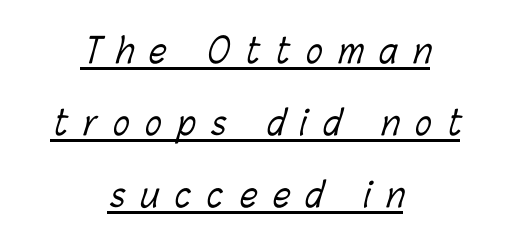
Short note: letters widely spaced. You can see a thin bar hugging the bottom of the glyphs. Which margin do the lines hug? Neither — every line sits in the middle. Heaviness? Minimal to ordinary, like unemphasized prose. The rendering uses a large line-height, opening up the rows.
